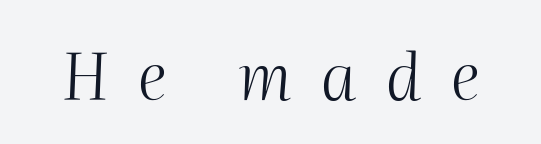
Q: Is the text bold? A: No.
Q: Is the text italic (slanted)? A: Yes, it leans right by about 2 degrees.
Q: Is the text underlined? A: No.
Q: Is the spacing between letters normal or unusually wide? A: Unusually wide.
Q: Width (condensed, normal, or wide)? A: Normal.
Q: Stroke contrast? A: Medium.
Q: x-height? A: Medium.
Q: Monospaced? A: No.
